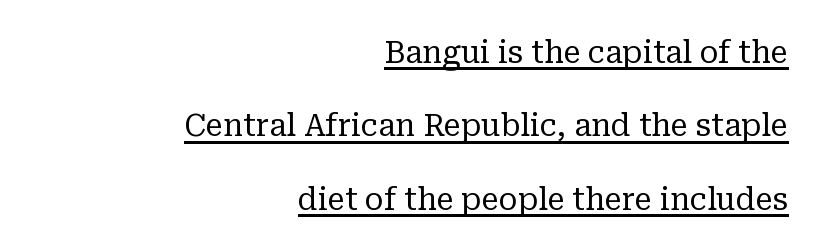
{"serif": "yes", "italic": "no", "bold": "no", "weight": "regular", "width": "normal", "stroke_contrast": "low", "x_height": "medium", "monospaced": "no", "underline": "yes", "align": "right", "line_spacing": "loose", "line_spacing_ratio": 2.37, "letter_spacing": "normal", "letter_spacing_em": 0.0, "glyph_px": 31}
